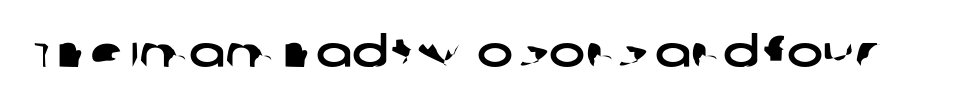
{"serif": "no", "width": "wide", "stroke_contrast": "low", "x_height": "large", "monospaced": "no", "underline": "no", "letter_spacing": "normal", "letter_spacing_em": 0.0, "glyph_px": 43}
